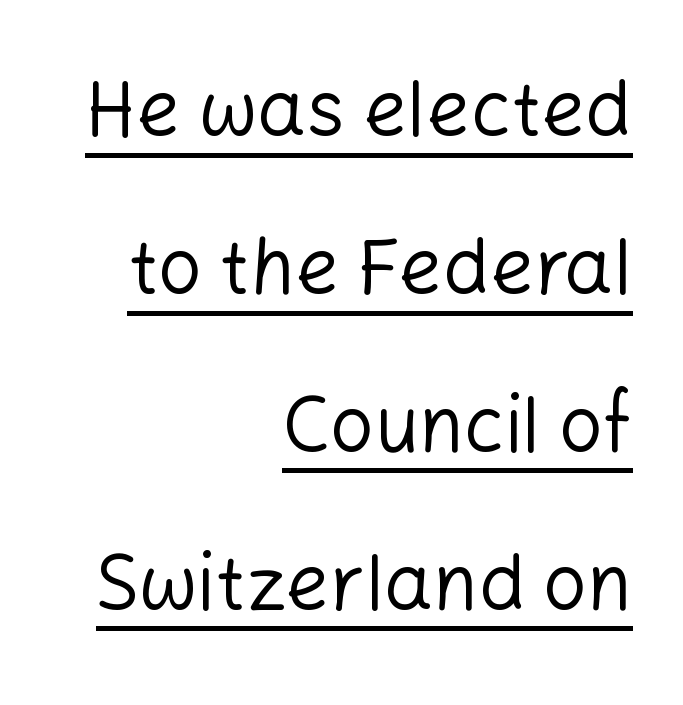
Q: Is the text bold? A: No.
Q: Is the text italic (slanted)? A: No, it is upright.
Q: Is the typeface a serif or a sans-serif typeface? A: Sans-serif.
Q: Is the text underlined? A: Yes.
Q: How is the paragraph aligned? A: Right-aligned.
Q: Is the spacing between letters normal or unusually wide? A: Normal.
Q: Is the spacing between lines tight, normal or loose? A: Loose.
Q: Width (condensed, normal, or wide)? A: Normal.
Q: Stroke contrast? A: Low.
Q: x-height? A: Medium.
Q: Monospaced? A: No.
